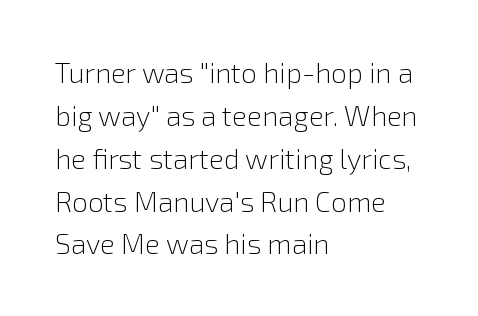
{"serif": "no", "italic": "no", "bold": "no", "weight": "light", "width": "normal", "x_height": "medium", "monospaced": "no", "underline": "no", "align": "left", "line_spacing": "normal", "line_spacing_ratio": 1.53, "letter_spacing": "normal", "letter_spacing_em": 0.0, "glyph_px": 28}
